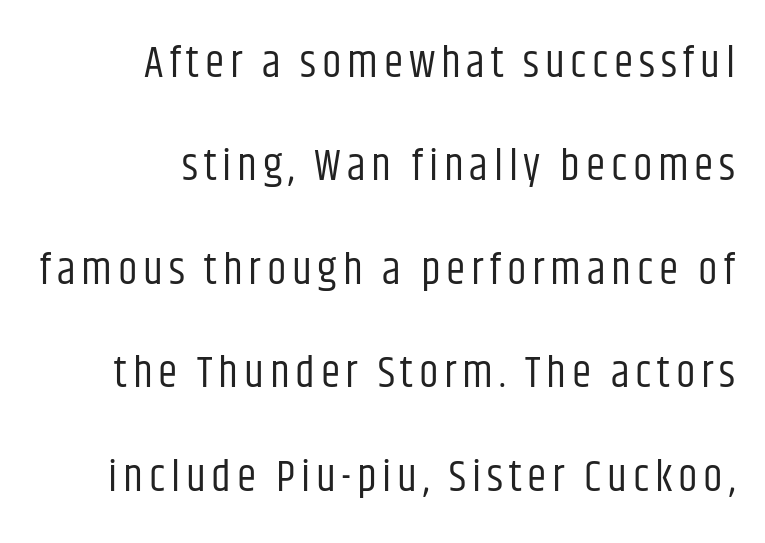
{"serif": "no", "italic": "no", "bold": "no", "weight": "regular", "width": "condensed", "stroke_contrast": "low", "x_height": "large", "monospaced": "no", "underline": "no", "align": "right", "line_spacing": "loose", "line_spacing_ratio": 2.35, "glyph_px": 44}
